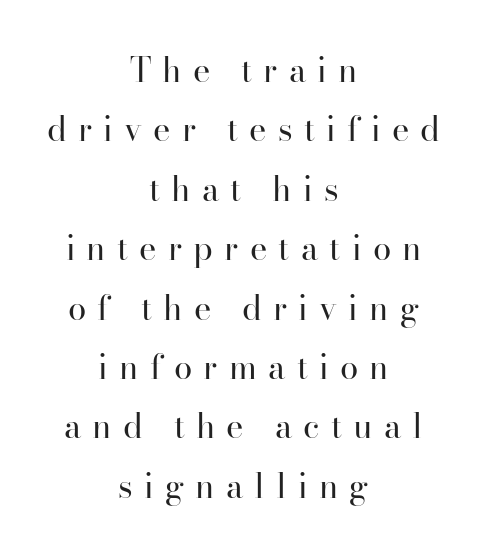
Display-style spreading of the glyphs; the letterfit is very open. The characters display serif detailing at their extremities. The face looks like a standard text weight, possibly lighter. Underlining? Definitely not there.
